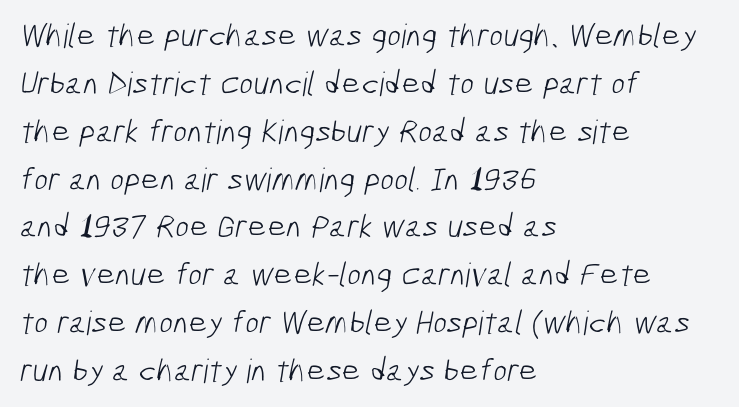
Nobody drew a line under any word here. Horizontal bands of white between lines are of average thickness. Is the block centered? No — it sits flush against the left margin. Is the stroke heavy? The answer is a plain regular-or-lighter. Font category for this specimen: sans-serif. Proportional: the letters do not fall into vertical columns.
